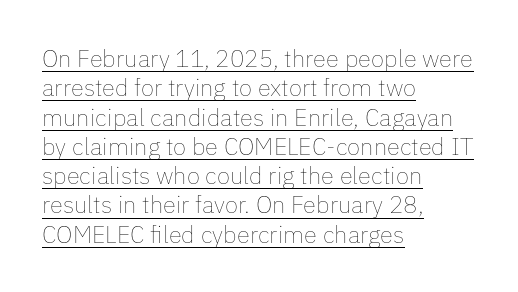
Weight: in the light-to-regular range. The letters sit at their default tracking, neither squeezed nor spread. The face used here appears with an underline applied. Posture: vertical.
